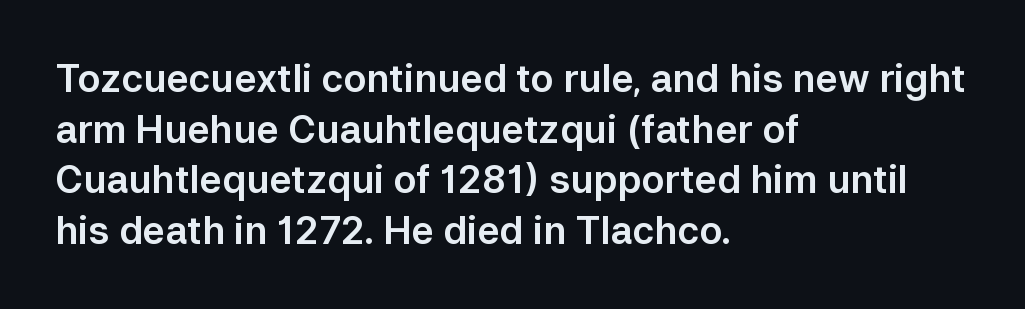
Q: Is the text italic (slanted)? A: No, it is upright.
Q: Is the typeface a serif or a sans-serif typeface? A: Sans-serif.
Q: Is the text underlined? A: No.
Q: How is the paragraph aligned? A: Left-aligned.
Q: Is the spacing between letters normal or unusually wide? A: Normal.
Q: Is the spacing between lines tight, normal or loose? A: Normal.
Q: Width (condensed, normal, or wide)? A: Normal.
Q: Stroke contrast? A: Low.
Q: x-height? A: Medium.
Q: Monospaced? A: No.
